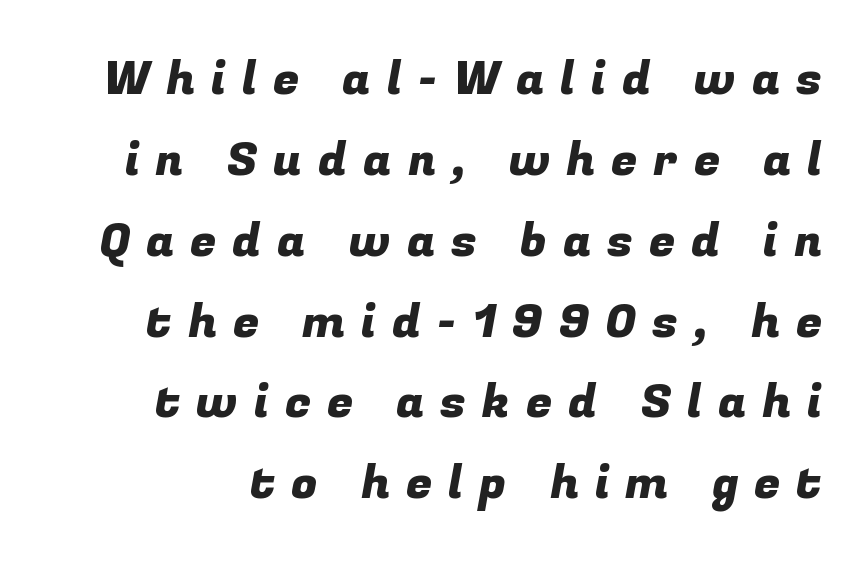
Q: Is the typeface a serif or a sans-serif typeface? A: Sans-serif.
Q: Is the text underlined? A: No.
Q: Is the spacing between letters normal or unusually wide? A: Unusually wide.
Q: Width (condensed, normal, or wide)? A: Normal.
Q: Stroke contrast? A: Low.
Q: x-height? A: Medium.
Q: Monospaced? A: No.
